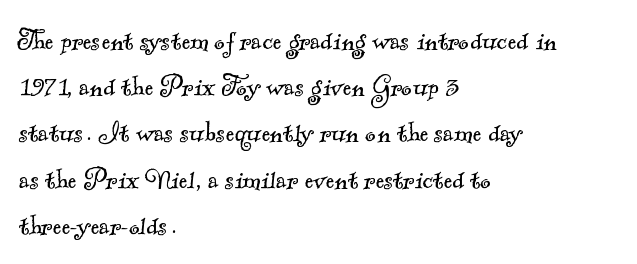
Descender tails drop into unmarked territory. In terms of leading, this rendering sits right in the middle. You could not count columns in this text — the font is proportionally spaced. The rendering shows small feet on the letterforms — a serif design.
